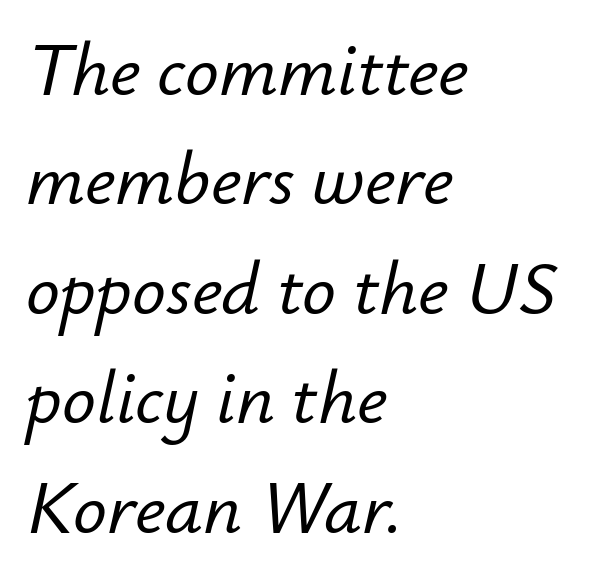
Q: Is the text italic (slanted)? A: Yes, it leans right by about 12 degrees.
Q: Is the text underlined? A: No.
Q: How is the paragraph aligned? A: Left-aligned.
Q: Is the spacing between letters normal or unusually wide? A: Normal.
Q: Is the spacing between lines tight, normal or loose? A: Normal.
Q: Width (condensed, normal, or wide)? A: Normal.
Q: Stroke contrast? A: Low.
Q: x-height? A: Small.
Q: Monospaced? A: No.
